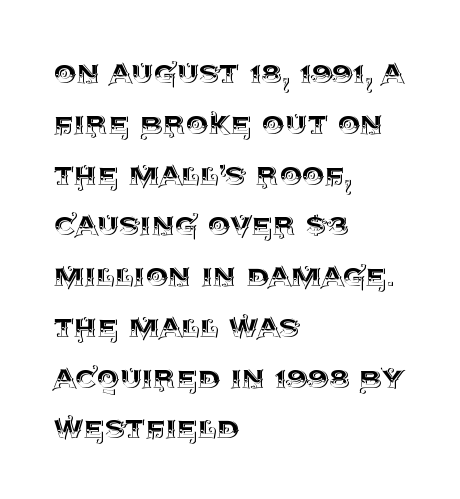
The image shows 36 px text type, upright; set left-aligned, normal line spacing (1.41x), normal letter spacing, not underlined; a large x-height.
